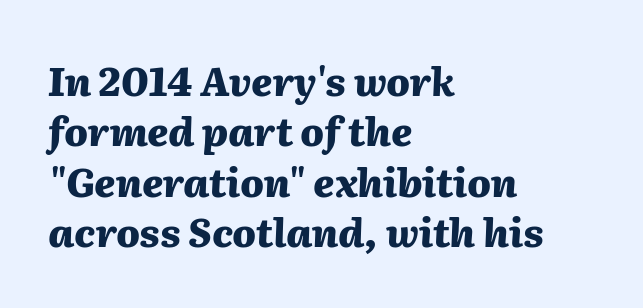
{"italic": "yes", "lean": "right", "slant_degrees": 2, "bold": "yes", "weight": "heavy", "width": "normal", "stroke_contrast": "medium", "x_height": "medium", "monospaced": "no", "underline": "no", "align": "left", "line_spacing": "normal", "line_spacing_ratio": 1.29, "letter_spacing": "normal", "letter_spacing_em": 0.0, "glyph_px": 39}
